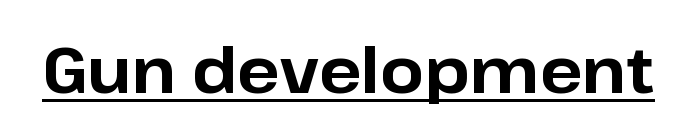
Check the space under the baseline: a stroke is drawn there. Its strokes are broad and dark, the hallmark of bold type. Characters remain perfectly vertical along every line. A typesetter would label this face a sans. You could call the tracking neutral — neither tight nor loose. Is this a fixed-width face? No — the glyphs have proportional, varying widths.
